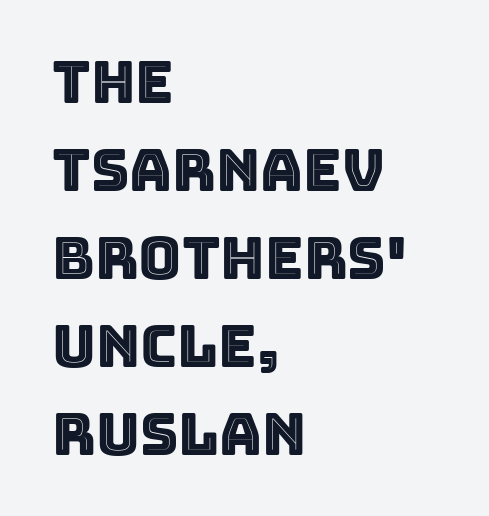
Q: Is the text italic (slanted)? A: No, it is upright.
Q: Is the text underlined? A: No.
Q: How is the paragraph aligned? A: Left-aligned.
Q: Is the spacing between letters normal or unusually wide? A: Normal.
Q: Is the spacing between lines tight, normal or loose? A: Normal.
Q: Width (condensed, normal, or wide)? A: Normal.
Q: x-height? A: Large.
Q: Monospaced? A: No.
